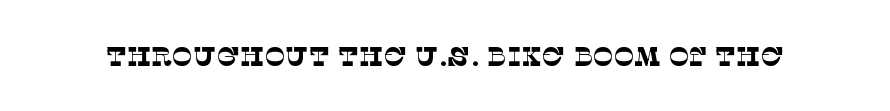
{"bold": "no", "underline": "no", "letter_spacing": "normal", "letter_spacing_em": 0.0, "glyph_px": 27}
